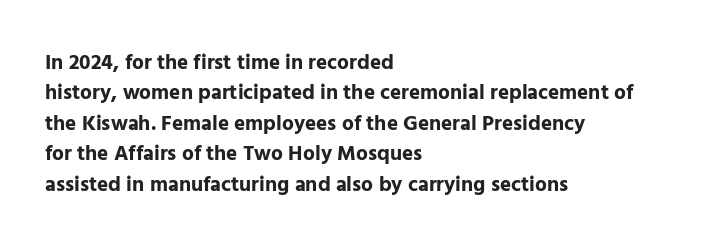
{"italic": "no", "bold": "yes", "underline": "no", "align": "left", "line_spacing": "normal", "line_spacing_ratio": 1.45, "letter_spacing": "normal", "letter_spacing_em": 0.0, "glyph_px": 21}
